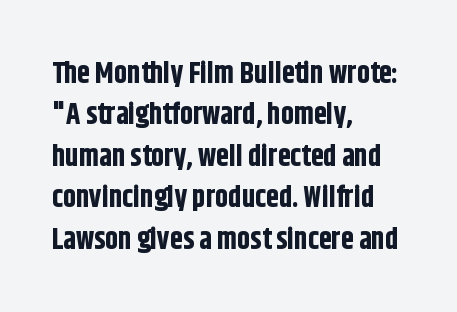
Q: Is the text bold? A: Yes.
Q: Is the text italic (slanted)? A: No, it is upright.
Q: Is the typeface a serif or a sans-serif typeface? A: Sans-serif.
Q: Is the text underlined? A: No.
Q: How is the paragraph aligned? A: Left-aligned.
Q: Is the spacing between letters normal or unusually wide? A: Normal.
Q: Is the spacing between lines tight, normal or loose? A: Normal.
Q: Width (condensed, normal, or wide)? A: Condensed.
Q: Stroke contrast? A: Low.
Q: x-height? A: Large.
Q: Monospaced? A: No.
